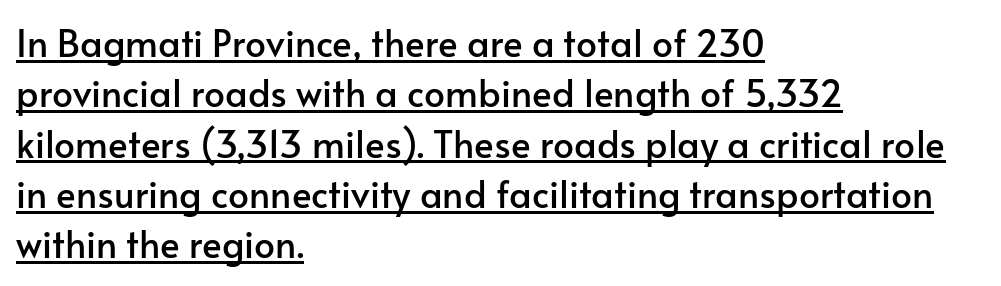
{"serif": "no", "italic": "no", "width": "normal", "stroke_contrast": "low", "x_height": "small", "monospaced": "no", "underline": "yes", "align": "left", "line_spacing": "normal", "line_spacing_ratio": 1.36, "letter_spacing": "normal", "letter_spacing_em": 0.0, "glyph_px": 37}
